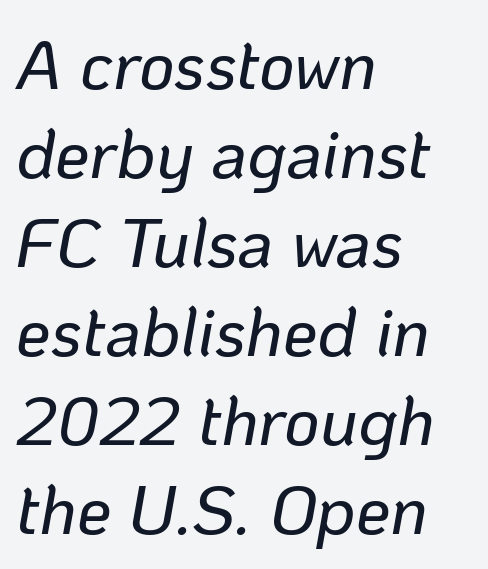
How are the letters spaced? Ordinarily, with no added tracking. The specimen omits any rule beneath the text block's lines. This sample keeps an unexceptional amount of space between lines. Here the designer chose a conventional face with non-uniform glyph widths. Every character sits at an angle, as italics do. Leftover space on each line is placed entirely after the last word.
